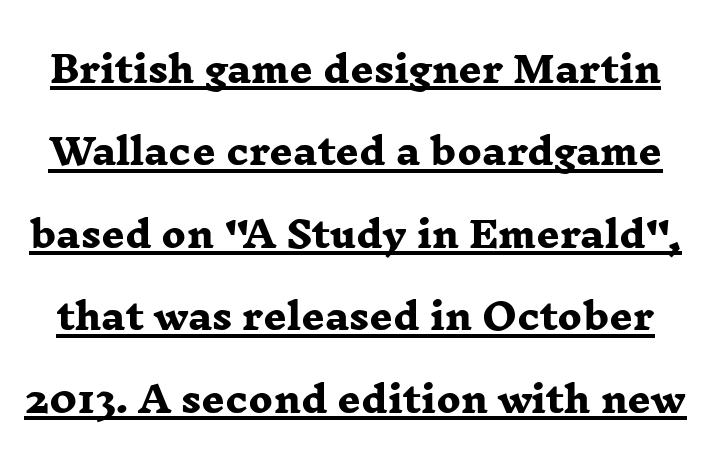
The image shows 36 px heavy, wide serif type; set loose line spacing (2.29x), normal letter spacing, underlined; low stroke contrast and a medium x-height.
